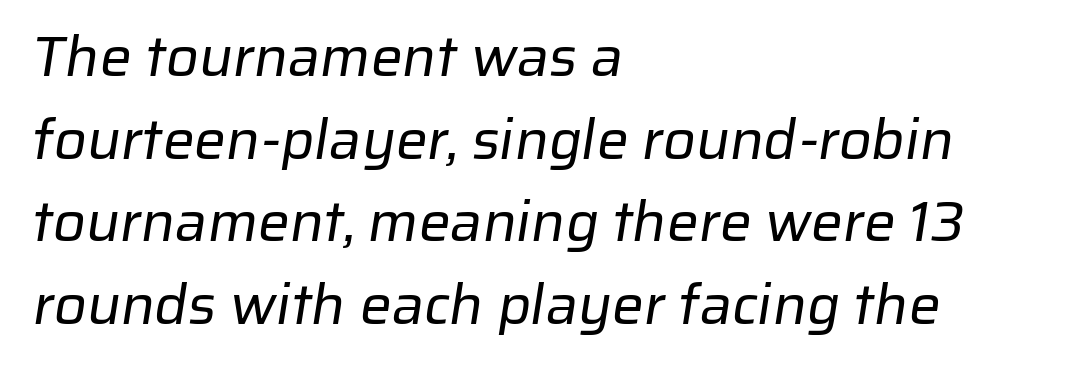
Q: Is the text bold? A: No.
Q: Is the typeface a serif or a sans-serif typeface? A: Sans-serif.
Q: Is the text underlined? A: No.
Q: How is the paragraph aligned? A: Left-aligned.
Q: Is the spacing between letters normal or unusually wide? A: Normal.
Q: Is the spacing between lines tight, normal or loose? A: Normal.
Q: Width (condensed, normal, or wide)? A: Normal.
Q: Stroke contrast? A: Low.
Q: x-height? A: Medium.
Q: Monospaced? A: No.
